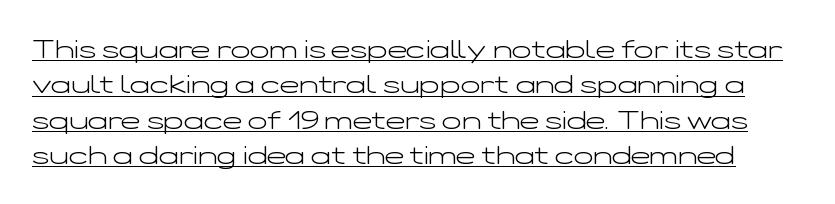
Q: Is the text bold? A: No.
Q: Is the text italic (slanted)? A: No, it is upright.
Q: Is the text underlined? A: Yes.
Q: Is the spacing between letters normal or unusually wide? A: Normal.
Q: Is the spacing between lines tight, normal or loose? A: Normal.
